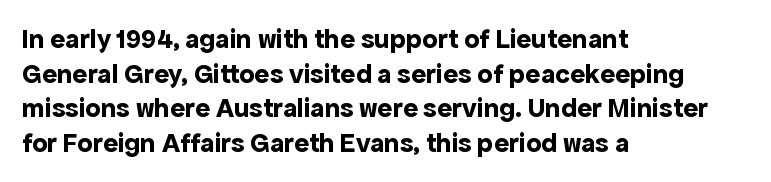
Q: Is the text bold? A: Yes.
Q: Is the text italic (slanted)? A: No, it is upright.
Q: Is the typeface a serif or a sans-serif typeface? A: Sans-serif.
Q: Is the text underlined? A: No.
Q: How is the paragraph aligned? A: Left-aligned.
Q: Is the spacing between letters normal or unusually wide? A: Normal.
Q: Width (condensed, normal, or wide)? A: Normal.
Q: x-height? A: Medium.
Q: Monospaced? A: No.
